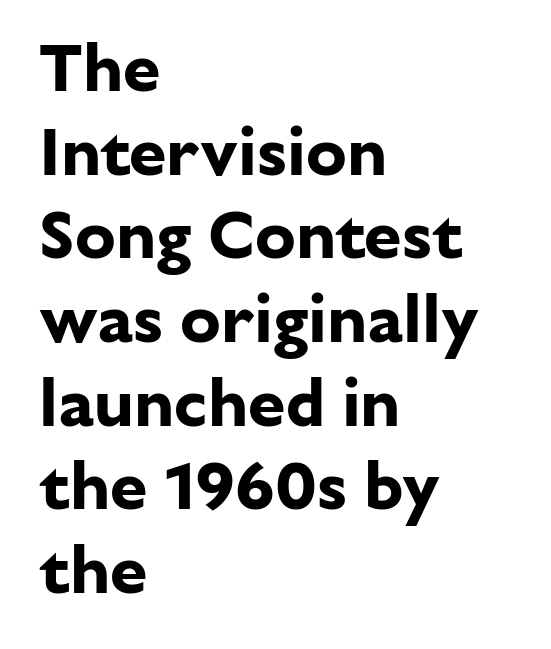
Q: Is the text bold? A: Yes.
Q: Is the text italic (slanted)? A: No, it is upright.
Q: Is the typeface a serif or a sans-serif typeface? A: Sans-serif.
Q: Is the text underlined? A: No.
Q: How is the paragraph aligned? A: Left-aligned.
Q: Is the spacing between letters normal or unusually wide? A: Normal.
Q: Width (condensed, normal, or wide)? A: Normal.
Q: Stroke contrast? A: Low.
Q: x-height? A: Medium.
Q: Monospaced? A: No.
